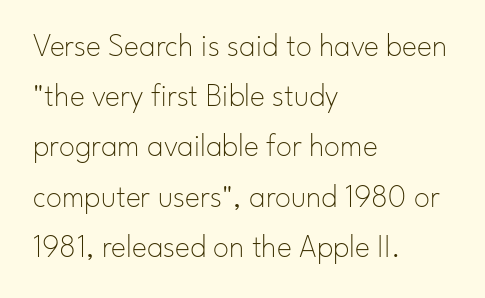
Look at the tracking — it's just the regular setting, nothing added. Summary of vertical rhythm: regular, with standard interline spacing. Looks like regular typesetting: each glyph gets only the width it needs. Classification — sans serif. The baseline area is clear. On a weight scale, this lands at 450 or below.
